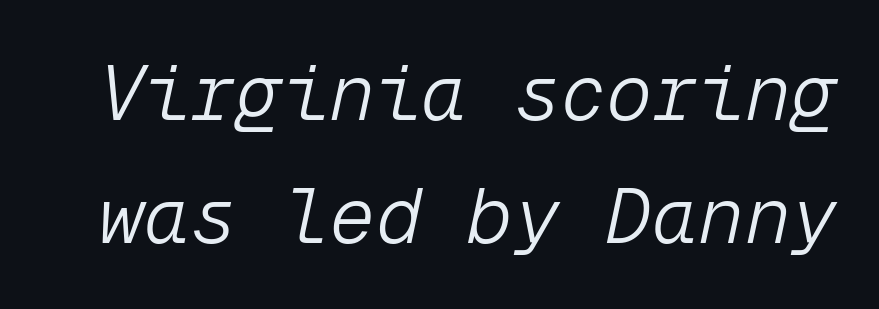
Q: Is the text bold? A: No.
Q: Is the text italic (slanted)? A: Yes, it leans right by about 12 degrees.
Q: Is the text underlined? A: No.
Q: Is the spacing between letters normal or unusually wide? A: Normal.
Q: Is the spacing between lines tight, normal or loose? A: Normal.
Q: Width (condensed, normal, or wide)? A: Normal.
Q: Stroke contrast? A: Low.
Q: x-height? A: Medium.
Q: Monospaced? A: Yes.
